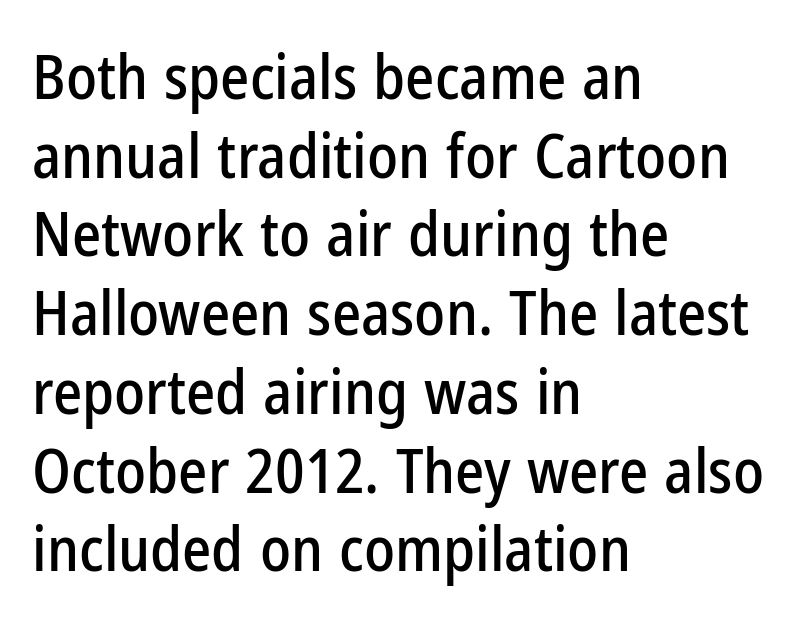
Q: Is the text italic (slanted)? A: No, it is upright.
Q: Is the typeface a serif or a sans-serif typeface? A: Sans-serif.
Q: Is the text underlined? A: No.
Q: How is the paragraph aligned? A: Left-aligned.
Q: Is the spacing between letters normal or unusually wide? A: Normal.
Q: Is the spacing between lines tight, normal or loose? A: Normal.
Q: Width (condensed, normal, or wide)? A: Condensed.
Q: Stroke contrast? A: Low.
Q: x-height? A: Medium.
Q: Monospaced? A: No.
